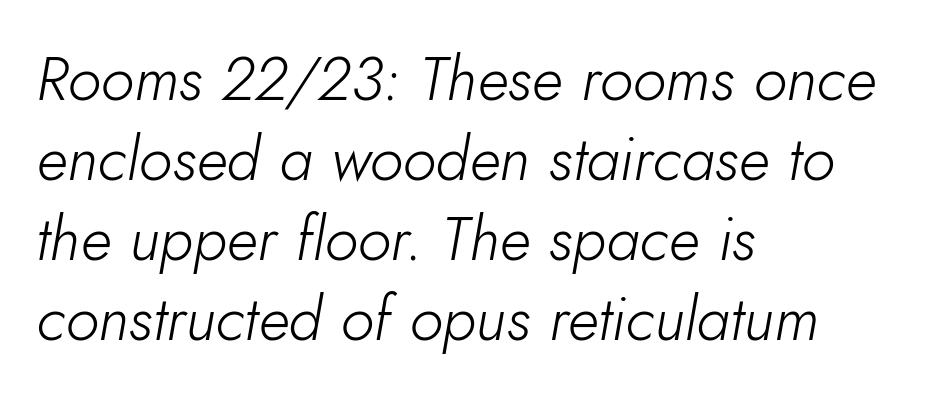
Is the type heavy? It reads as light-to-regular instead. Has an underline been added? It has not. These lines keep a tight, regular rhythm from letter to letter. This sample is left-justified, so line endings fall wherever the words run out.
